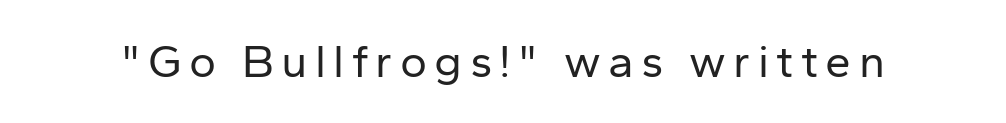
The image shows 46 px regular-weight sans-serif type, upright; set not underlined; low stroke contrast and a medium x-height.
